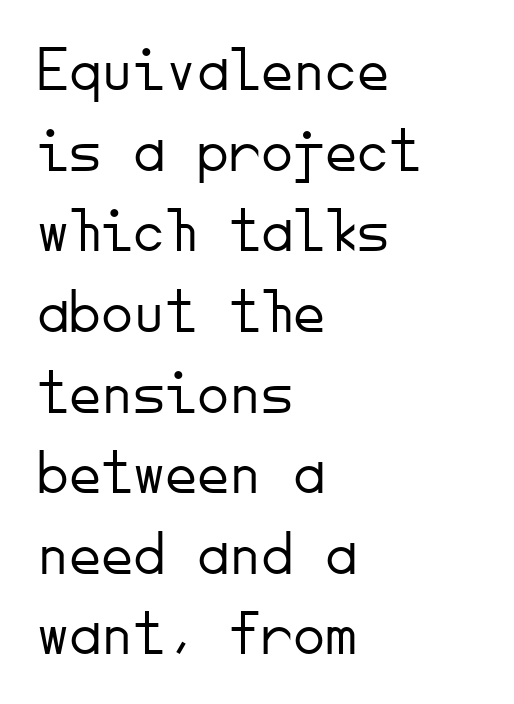
The image shows 64 px light sans-serif type, upright, monospaced; set left-aligned, normal line spacing (1.26x), normal letter spacing, not underlined; low stroke contrast and a small x-height.
